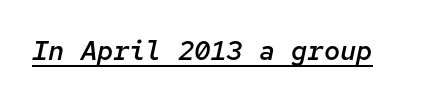
Q: Is the text bold? A: Semi-bold.
Q: Is the text italic (slanted)? A: Yes, it leans right by about 12 degrees.
Q: Is the text underlined? A: Yes.
Q: Is the spacing between letters normal or unusually wide? A: Normal.
